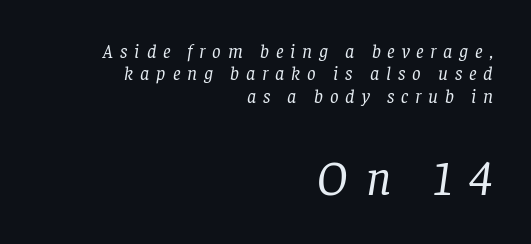
{"serif": "yes", "italic": "yes", "lean": "right", "slant_degrees": 8, "bold": "no", "weight": "regular", "width": "normal", "stroke_contrast": "low", "x_height": "large", "monospaced": "no", "underline": "no", "align": "right", "line_spacing_ratio": 1.18, "letter_spacing": "wide", "letter_spacing_em": 0.36, "larger_block": "second", "size_ratio": 2.53, "glyph_px": 48}
